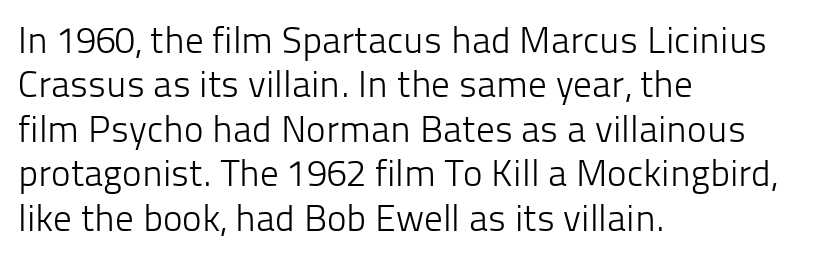
The image shows 37 px light sans-serif type, upright; set left-aligned, line spacing 1.2x, normal letter spacing, not underlined; low stroke contrast and a medium x-height.
